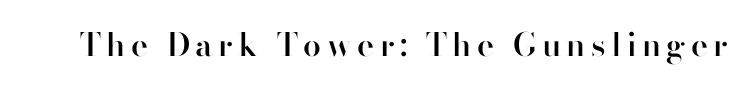
The image shows 32 px semibold sans-serif type, upright; set not underlined; high stroke contrast and a small x-height.
